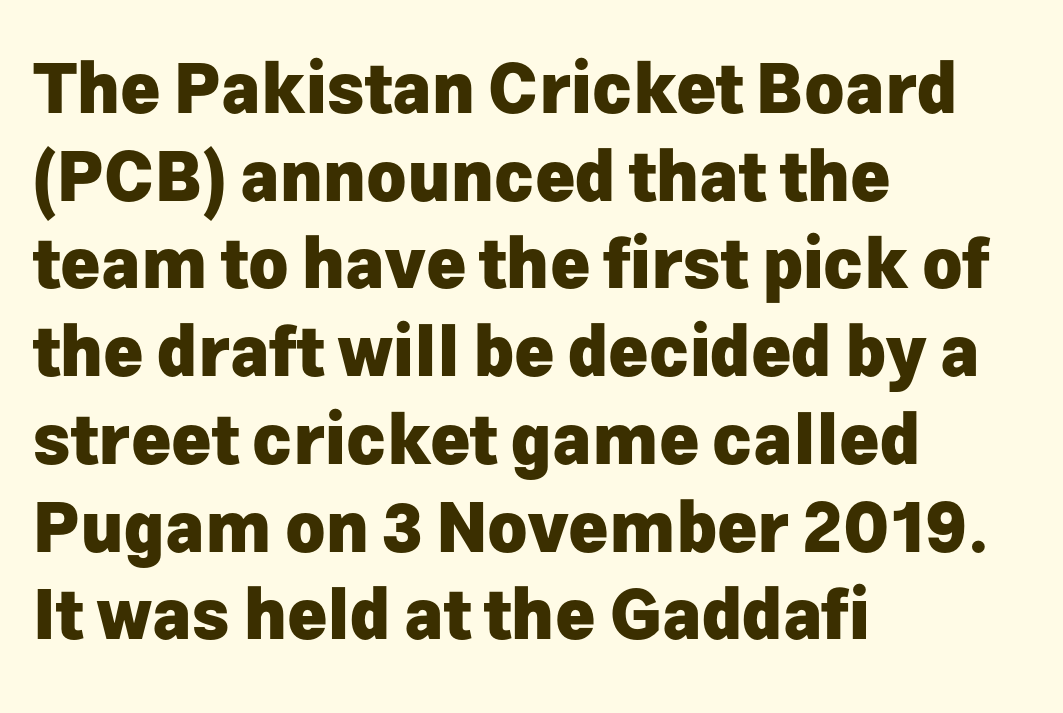
{"serif": "no", "italic": "no", "bold": "yes", "weight": "heavy", "width": "normal", "stroke_contrast": "low", "x_height": "medium", "monospaced": "no", "underline": "no", "align": "left", "line_spacing": "normal", "line_spacing_ratio": 1.29, "letter_spacing": "normal", "letter_spacing_em": 0.0, "glyph_px": 68}
